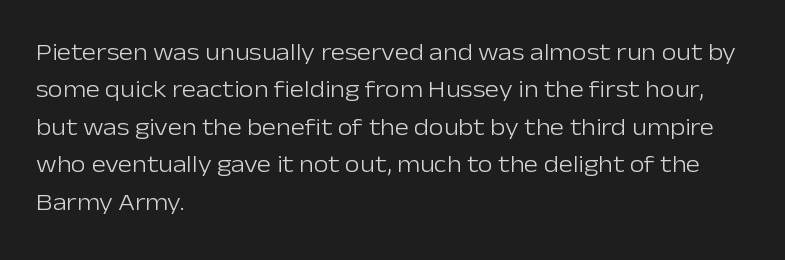
Evenly set lines give the paragraph a standard silhouette. Here the glyphs are tracked normally, forming tight word shapes. Rule under the text: the space is simply empty. Italic? Not at all — the glyphs are vertical. These glyphs show unthickened strokes, regular width or finer.
